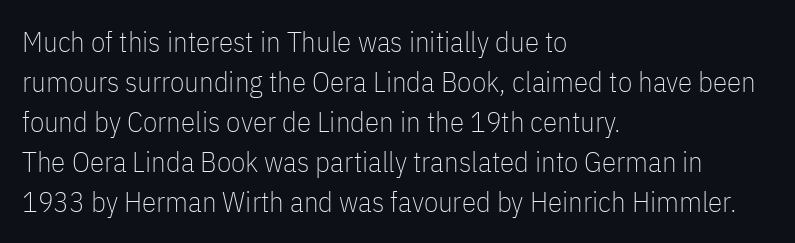
The image shows 29 px thin, condensed sans-serif type, upright; set left-aligned, normal line spacing (1.38x), normal letter spacing, not underlined; low stroke contrast and a medium x-height.
